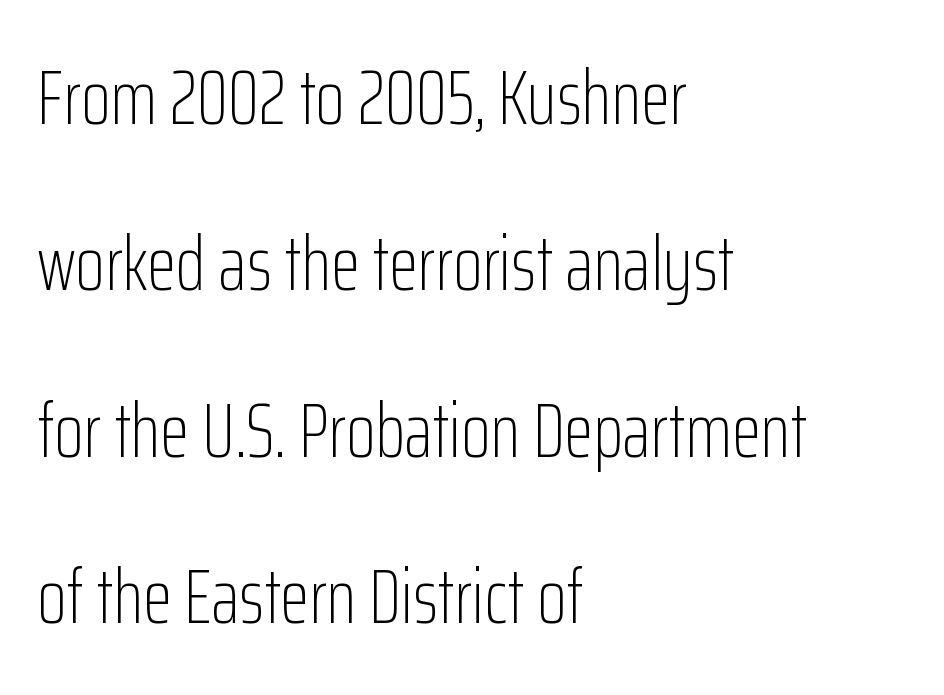
Counters stay open thanks to moderate or lighter strokes. Every character sits straight up, as roman type does. Which margin do the lines hug? The left one — the right edge is uneven. Do the characters align in a grid? No, the font is proportional. Here the glyphs are tracked normally, forming tight word shapes. The line-height multiplier appears high, well above default.
